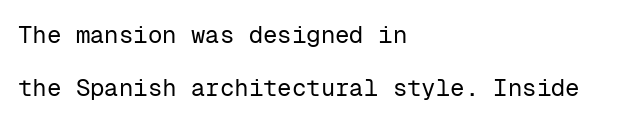
Q: Is the text bold? A: No.
Q: Is the text italic (slanted)? A: No, it is upright.
Q: Is the text underlined? A: No.
Q: How is the paragraph aligned? A: Left-aligned.
Q: Is the spacing between letters normal or unusually wide? A: Normal.
Q: Is the spacing between lines tight, normal or loose? A: Loose.
